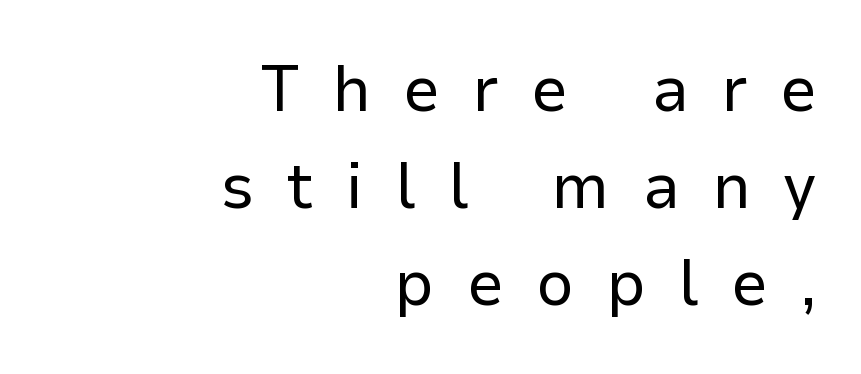
The letterforms sit at book weight or below. The characters display no serif detailing; their extremities are plain. One-word summary of the alignment: right. The font's upright variant was chosen for this text. Character widths vary here, with narrow letters taking less room than wide ones. Letter spacing: wide.
